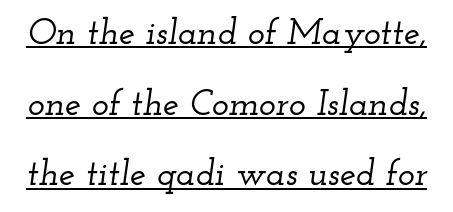
{"serif": "yes", "italic": "yes", "lean": "right", "slant_degrees": 12, "width": "wide", "stroke_contrast": "low", "x_height": "small", "monospaced": "no", "underline": "yes", "line_spacing": "loose", "line_spacing_ratio": 1.96, "letter_spacing": "normal", "letter_spacing_em": 0.0, "glyph_px": 36}
